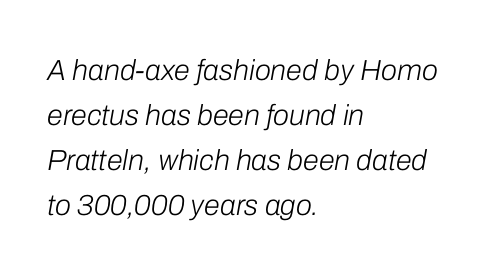
Q: Is the text bold? A: No.
Q: Is the text italic (slanted)? A: Yes, it leans right by about 10 degrees.
Q: Is the text underlined? A: No.
Q: How is the paragraph aligned? A: Left-aligned.
Q: Is the spacing between letters normal or unusually wide? A: Normal.
Q: Is the spacing between lines tight, normal or loose? A: Normal.
Q: Width (condensed, normal, or wide)? A: Normal.
Q: Stroke contrast? A: Low.
Q: x-height? A: Medium.
Q: Monospaced? A: No.
